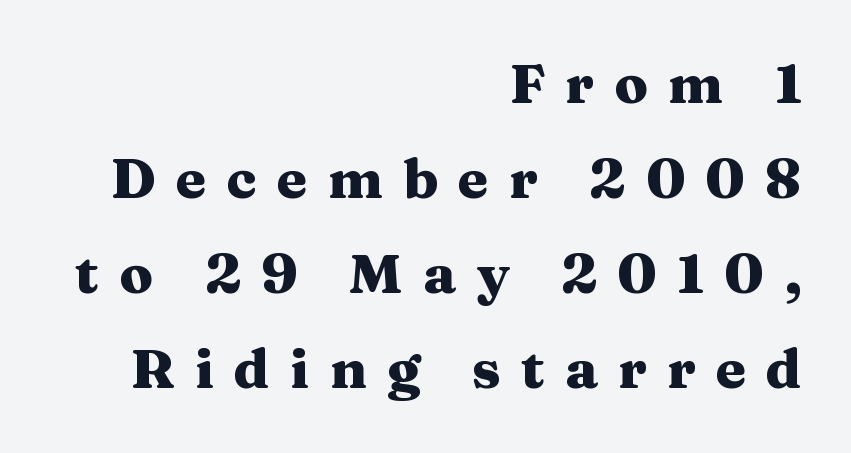
The image shows 55 px heavy, wide serif type, upright; set right-aligned, line spacing 1.73x, unusually wide letter spacing (+0.37 em), not underlined; medium stroke contrast and a medium x-height.
